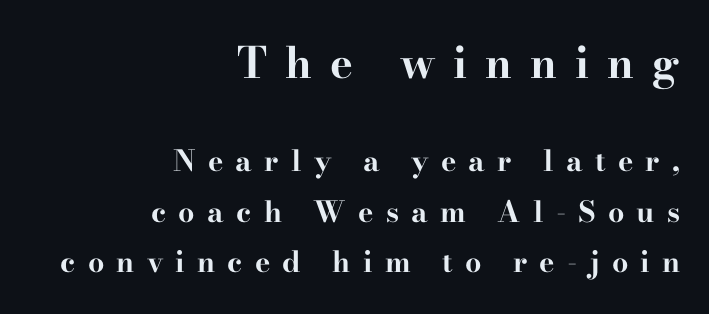
The image shows 43 px bold, wide serif type, upright; set right-aligned, line spacing 1.74x, unusually wide letter spacing (+0.42 em), not underlined; the first (top) block is 1.48x larger; high stroke contrast and a small x-height.
